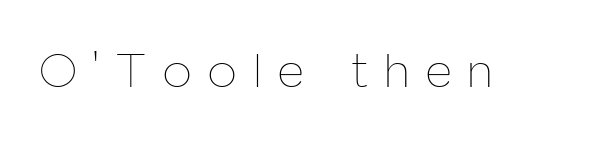
In terms of letterspacing, this is a distinctly airy, spread setting. Unbolded letterforms with no extra heft. Underline: absent. This is the regular roman posture of the typeface. The face used here is proportionally spaced, like ordinary book or web type.
